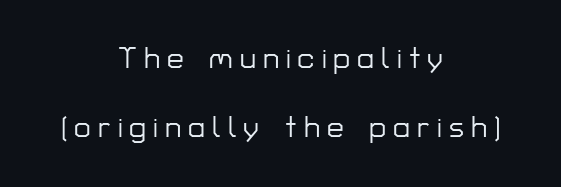
{"serif": "no", "italic": "no", "width": "normal", "stroke_contrast": "low", "x_height": "medium", "monospaced": "no", "underline": "no", "align": "center", "line_spacing": "loose", "line_spacing_ratio": 2.29, "letter_spacing": "wide", "letter_spacing_em": 0.23, "glyph_px": 30}
